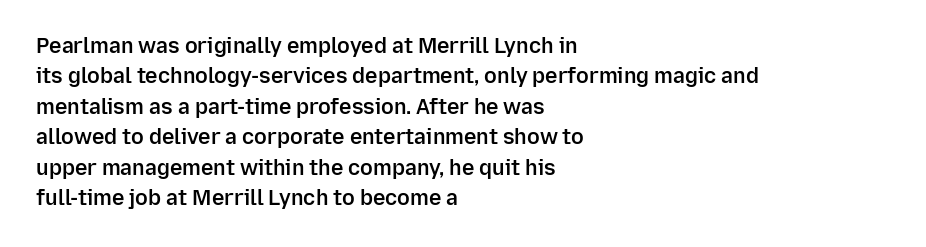
Q: Is the text bold? A: Semi-bold.
Q: Is the text italic (slanted)? A: No, it is upright.
Q: Is the text underlined? A: No.
Q: How is the paragraph aligned? A: Left-aligned.
Q: Is the spacing between letters normal or unusually wide? A: Normal.
Q: Is the spacing between lines tight, normal or loose? A: Normal.
